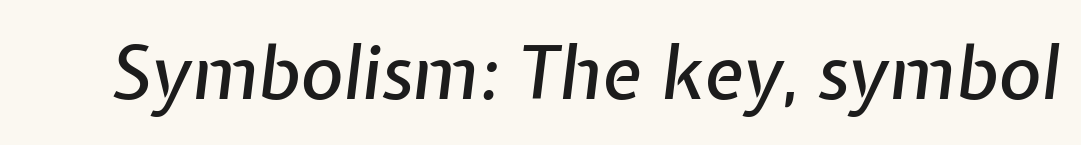
Plain, unruled lines of type. The glyphs look as if they've been sheared to an angle. There is no visible air inserted between adjacent glyphs. Proportional: the letters do not fall into vertical columns.
